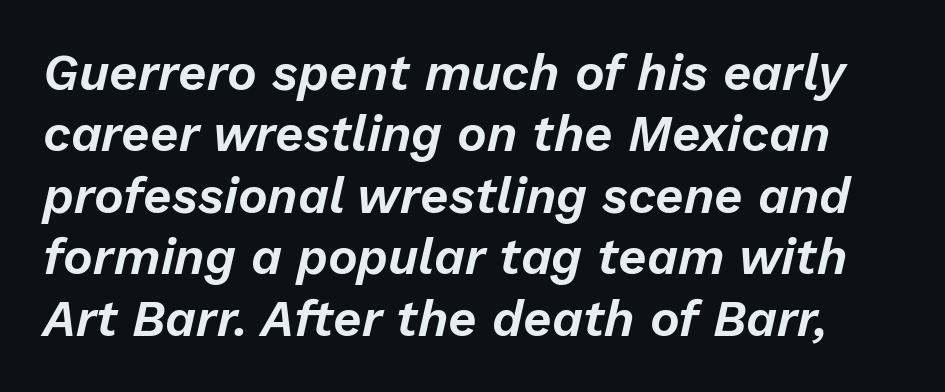
{"italic": "yes", "lean": "right", "slant_degrees": 13, "width": "normal", "stroke_contrast": "low", "x_height": "medium", "monospaced": "no", "underline": "no", "line_spacing_ratio": 1.23, "letter_spacing": "normal", "letter_spacing_em": 0.0, "glyph_px": 50}
